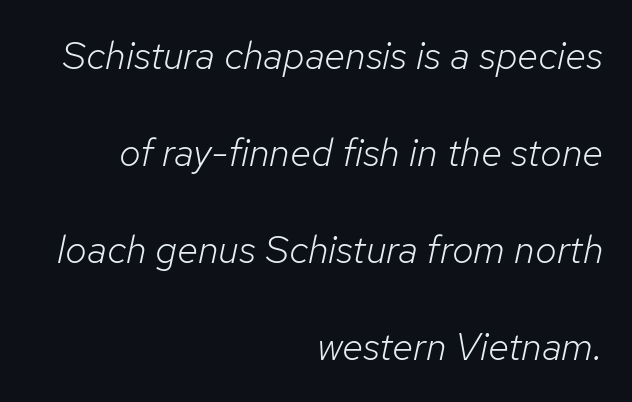
The lines are spread far apart with generous leading. The compositor pushed each line to the right boundary. In terms of letterspacing, this is plain default setting. Looks like regular typesetting: each glyph gets only the width it needs. The strokes carry an ordinary text weight at most.
